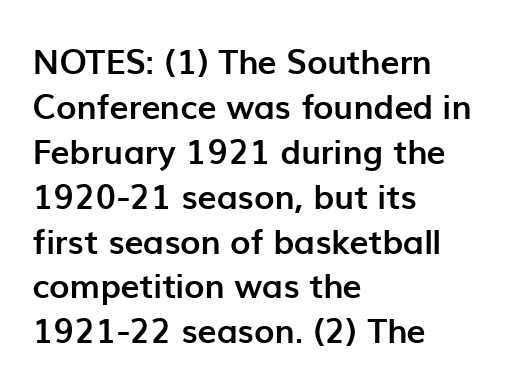
Horizontal alignment here is leftward, the default for most running prose. Type style note: lacks serifs. This rendering features lettering with no underline. Varying glyph widths throughout — classic text-font behaviour.
